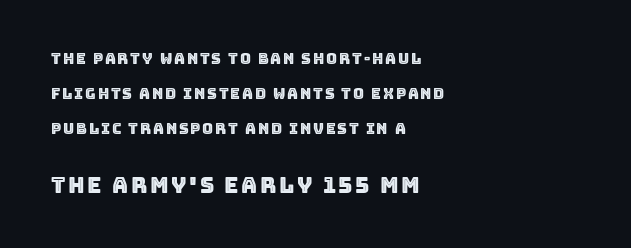
The image shows 22 px text type, upright; set left-aligned, loose line spacing (2.34x), not underlined; the second (bottom) block is 1.47x larger.
